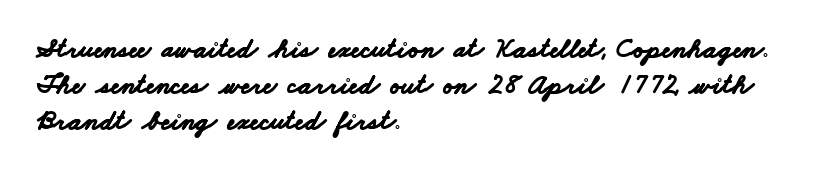
The space directly below the letters is spotless. Character widths vary here, with narrow letters taking less room than wide ones. Regular leading. The face used here is rendered with its standard letterfit. I'd describe the lettering as bold — thick and assertive. Reading down the block, your eye returns to a fixed left position each line.
